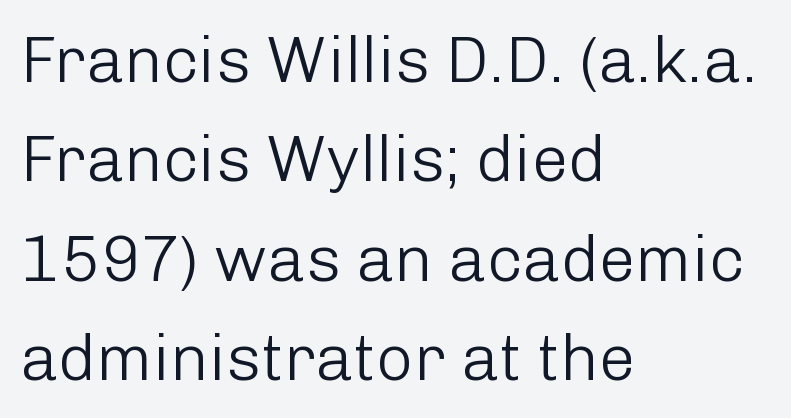
Q: Is the text bold? A: No.
Q: Is the text italic (slanted)? A: No, it is upright.
Q: Is the typeface a serif or a sans-serif typeface? A: Sans-serif.
Q: Is the text underlined? A: No.
Q: How is the paragraph aligned? A: Left-aligned.
Q: Is the spacing between letters normal or unusually wide? A: Normal.
Q: Is the spacing between lines tight, normal or loose? A: Normal.
Q: Width (condensed, normal, or wide)? A: Normal.
Q: Stroke contrast? A: Low.
Q: x-height? A: Medium.
Q: Monospaced? A: No.
